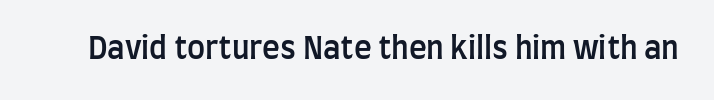
The image shows 30 px semibold, condensed sans-serif type, upright; set normal letter spacing, not underlined; low stroke contrast and a large x-height.
